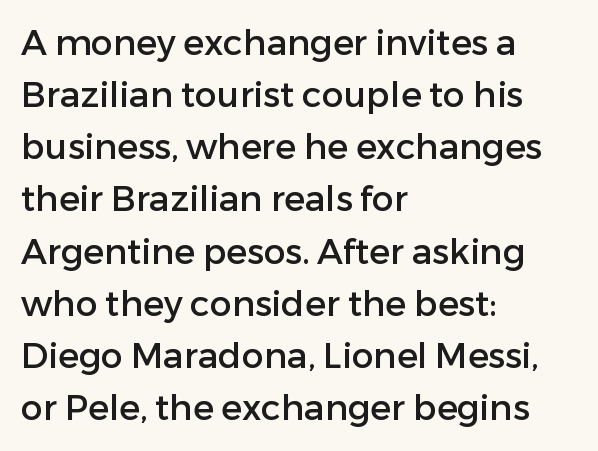
The image shows 35 px sans-serif type, upright; set left-aligned, normal line spacing (1.49x), normal letter spacing, not underlined; low stroke contrast and a medium x-height.
